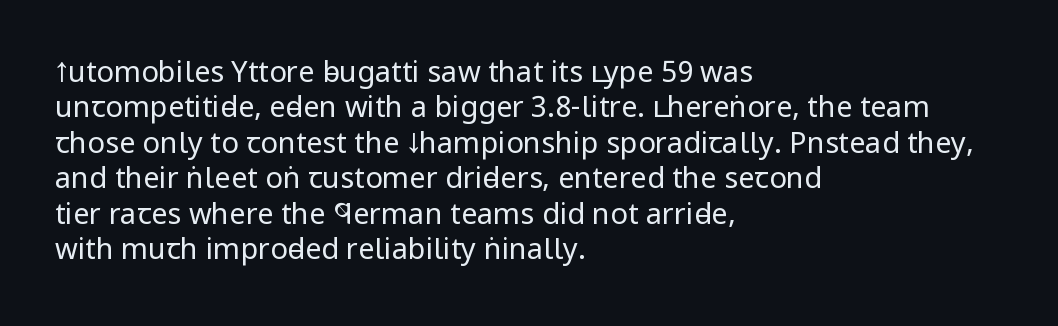
Q: Is the text bold? A: No.
Q: Is the text italic (slanted)? A: No, it is upright.
Q: Is the typeface a serif or a sans-serif typeface? A: Sans-serif.
Q: Is the text underlined? A: No.
Q: How is the paragraph aligned? A: Left-aligned.
Q: Is the spacing between letters normal or unusually wide? A: Normal.
Q: Width (condensed, normal, or wide)? A: Condensed.
Q: Stroke contrast? A: Low.
Q: x-height? A: Large.
Q: Monospaced? A: No.
